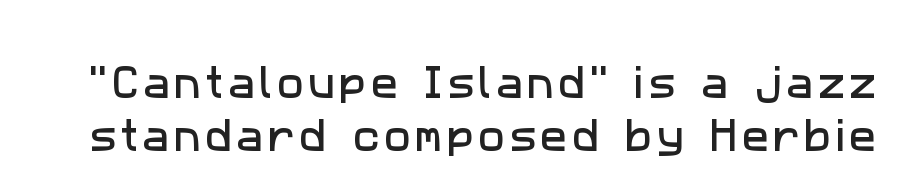
Q: Is the typeface a serif or a sans-serif typeface? A: Sans-serif.
Q: Is the text underlined? A: No.
Q: Is the spacing between lines tight, normal or loose? A: Normal.
Q: Width (condensed, normal, or wide)? A: Normal.
Q: Stroke contrast? A: Low.
Q: x-height? A: Medium.
Q: Monospaced? A: No.
